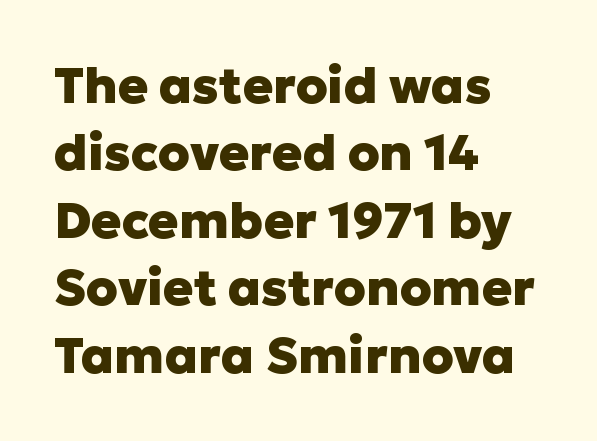
Q: Is the text bold? A: Yes.
Q: Is the text italic (slanted)? A: No, it is upright.
Q: Is the typeface a serif or a sans-serif typeface? A: Sans-serif.
Q: Is the text underlined? A: No.
Q: How is the paragraph aligned? A: Left-aligned.
Q: Is the spacing between letters normal or unusually wide? A: Normal.
Q: Is the spacing between lines tight, normal or loose? A: Normal.
Q: Width (condensed, normal, or wide)? A: Normal.
Q: Stroke contrast? A: Low.
Q: x-height? A: Medium.
Q: Monospaced? A: No.
